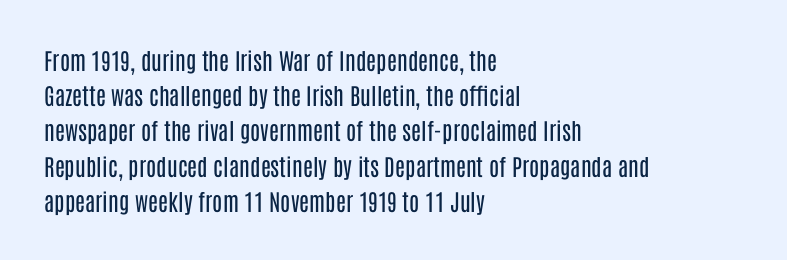
The image shows 23 px text type, upright; set left-aligned, normal line spacing (1.53x), normal letter spacing, not underlined.
